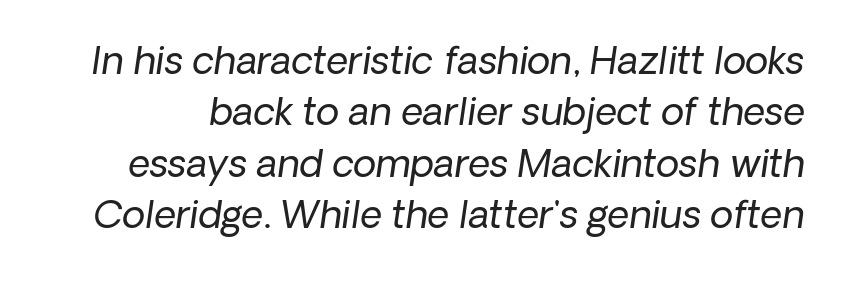
{"italic": "yes", "lean": "right", "slant_degrees": 8, "bold": "no", "weight": "regular", "width": "normal", "stroke_contrast": "low", "x_height": "medium", "monospaced": "no", "underline": "no", "line_spacing": "normal", "line_spacing_ratio": 1.35, "letter_spacing": "normal", "letter_spacing_em": 0.0, "glyph_px": 38}
